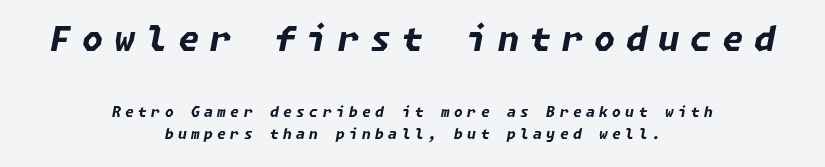
The foot of each line stays bare and open. Is the type bold? Yes — the strokes are clearly thick and heavy. Two sizes are in play, and the larger belongs to the first block. Typeset on center — no edge is straight. A normal amount of white space separates one row of letters from the next.
